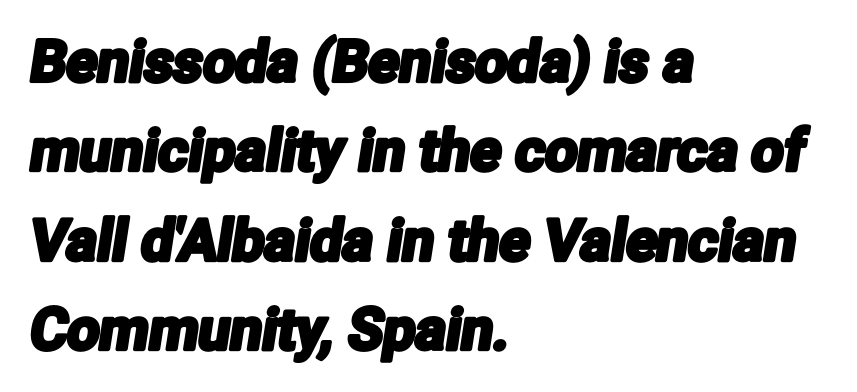
All the whitespace from short lines collects on the right. The passage shown is typed in a proportional face where columns would drift. You can tell from the bare stems that sans-serif type was used. You could call the tracking neutral — neither tight nor loose. Underlining? Definitely not there.
